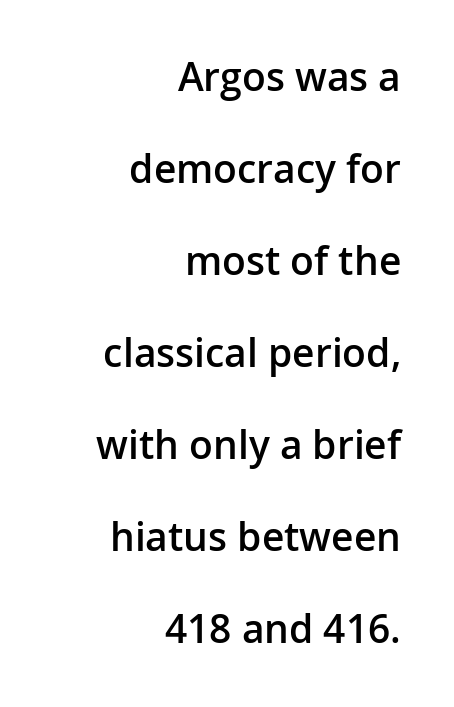
The passage shown is semibold, sitting just below true bold. The passage shown is typed in a proportional face where columns would drift. Letterform terminals end flat and unadorned throughout the passage. The space directly below the letters is spotless. These lines were composed using upright roman letters. Line endings align vertically; line beginnings do not.
